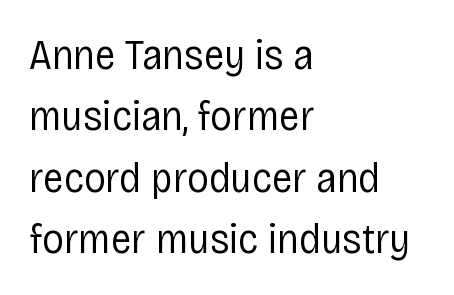
The image shows 43 px regular-weight, condensed sans-serif type, upright; set left-aligned, normal line spacing (1.43x), normal letter spacing, not underlined; low stroke contrast and a large x-height.
